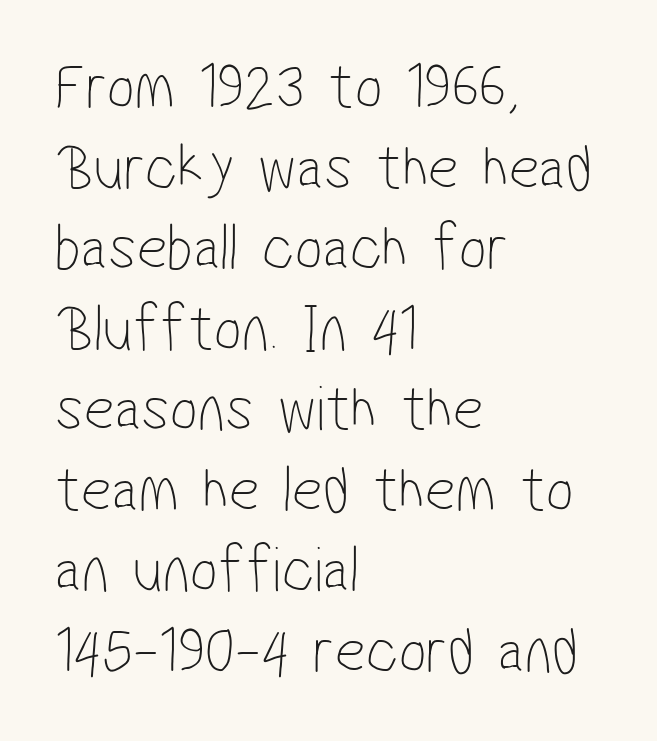
Q: Is the text bold? A: No.
Q: Is the typeface a serif or a sans-serif typeface? A: Sans-serif.
Q: Is the text underlined? A: No.
Q: How is the paragraph aligned? A: Left-aligned.
Q: Is the spacing between letters normal or unusually wide? A: Normal.
Q: Width (condensed, normal, or wide)? A: Condensed.
Q: Stroke contrast? A: Low.
Q: x-height? A: Medium.
Q: Monospaced? A: No.
